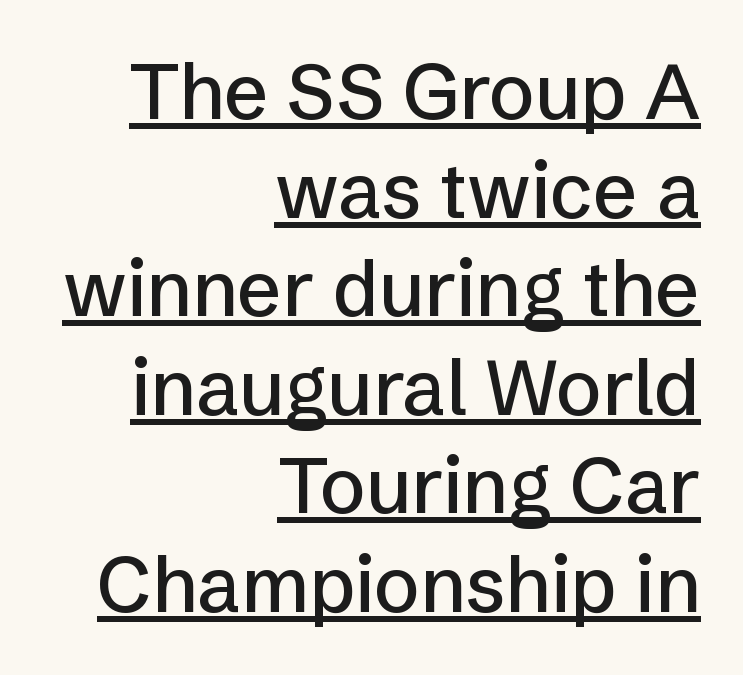
{"serif": "no", "italic": "no", "width": "normal", "stroke_contrast": "low", "x_height": "medium", "monospaced": "no", "underline": "yes", "align": "right", "line_spacing": "normal", "line_spacing_ratio": 1.28, "letter_spacing": "normal", "letter_spacing_em": 0.0, "glyph_px": 77}
